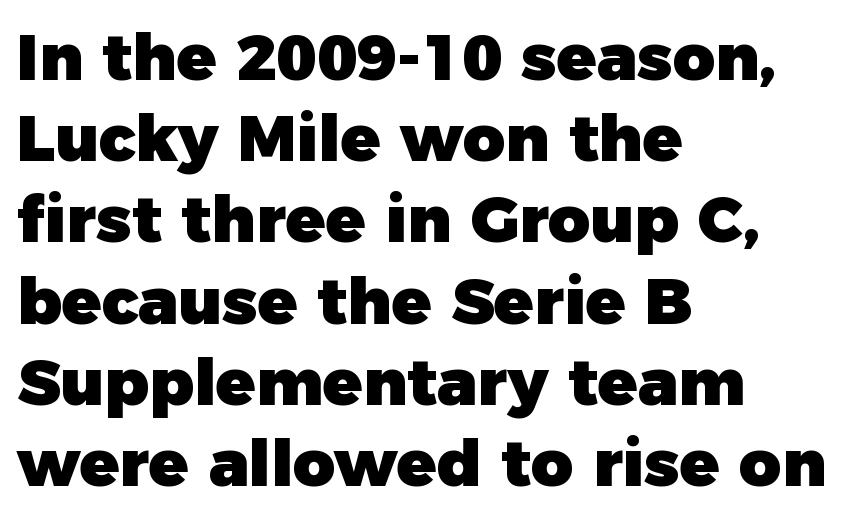
Letters rest on an invisible, unmarked baseline. This sample uses a sans-serif face. Students, this is bold: see how much ink each stroke carries. Horizontally, the lines are justified to the leading edge only.
